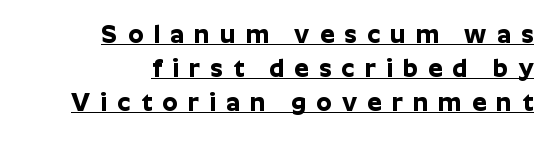
Italic: no, the glyphs are upright roman. Each word looks stretched out because of the extra space between its letters. The lines are quadded right. Quick note: underline on.
